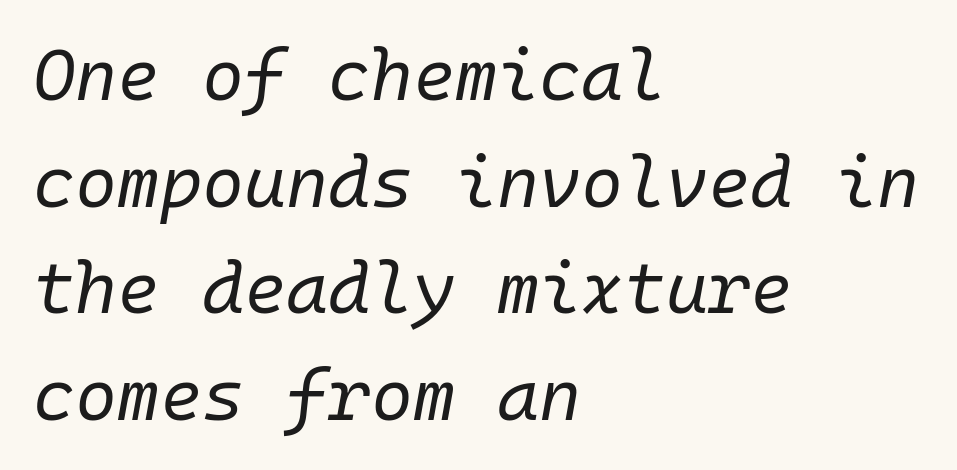
{"italic": "yes", "lean": "right", "slant_degrees": 10, "bold": "no", "weight": "regular", "width": "normal", "stroke_contrast": "low", "x_height": "medium", "monospaced": "yes", "underline": "no", "align": "left", "line_spacing": "normal", "line_spacing_ratio": 1.48, "letter_spacing": "normal", "letter_spacing_em": 0.0, "glyph_px": 72}
